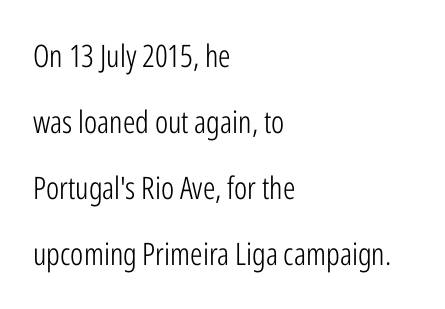
{"serif": "no", "italic": "no", "bold": "no", "weight": "light", "width": "condensed", "stroke_contrast": "low", "x_height": "medium", "monospaced": "no", "underline": "no", "align": "left", "line_spacing": "loose", "line_spacing_ratio": 2.13, "letter_spacing": "normal", "letter_spacing_em": 0.0, "glyph_px": 31}
